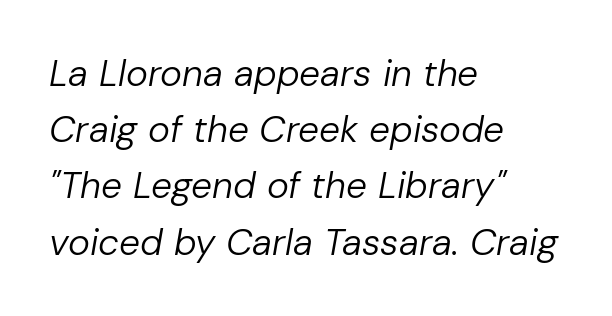
{"italic": "yes", "lean": "right", "slant_degrees": 10, "bold": "no", "weight": "regular", "width": "normal", "stroke_contrast": "low", "x_height": "medium", "monospaced": "no", "underline": "no", "align": "left", "line_spacing": "normal", "line_spacing_ratio": 1.52, "letter_spacing": "normal", "letter_spacing_em": 0.0, "glyph_px": 37}
